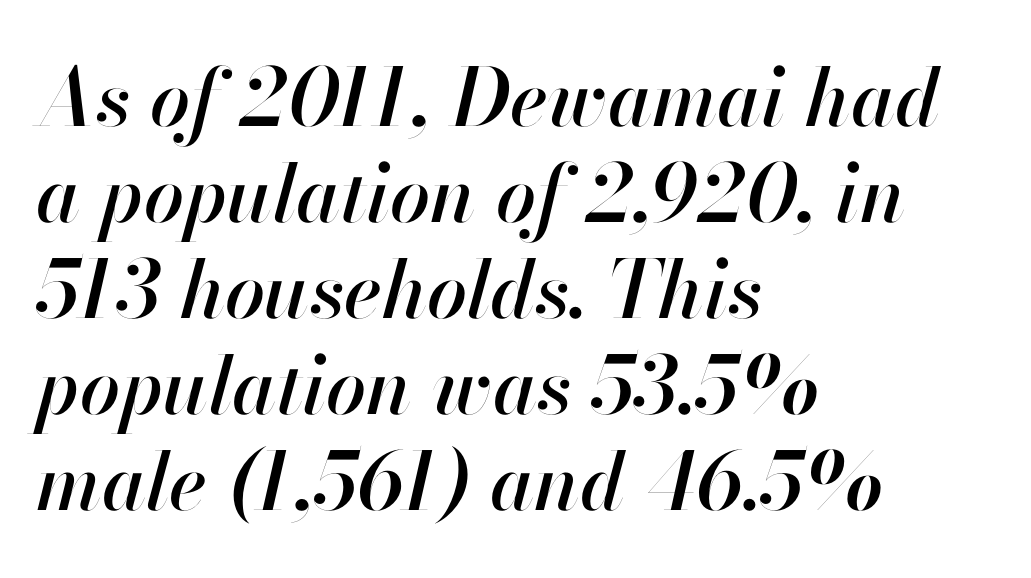
Horizontally, the lines are justified to the leading edge only. Is this a fixed-width face? No — the glyphs have proportional, varying widths. Plain, unruled lines of type. Posture: slanted. Observe the ordinary spacing: letters are neighbours, not strangers.
